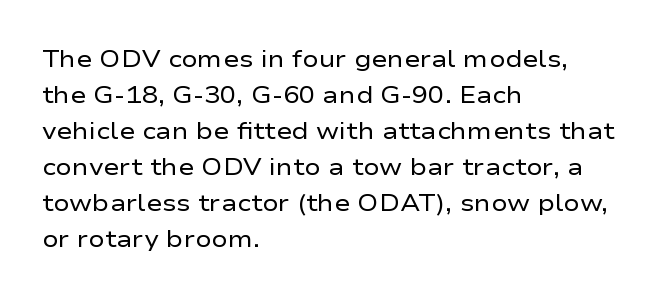
Q: Is the text bold? A: No.
Q: Is the text italic (slanted)? A: No, it is upright.
Q: Is the text underlined? A: No.
Q: How is the paragraph aligned? A: Left-aligned.
Q: Is the spacing between letters normal or unusually wide? A: Normal.
Q: Is the spacing between lines tight, normal or loose? A: Normal.
